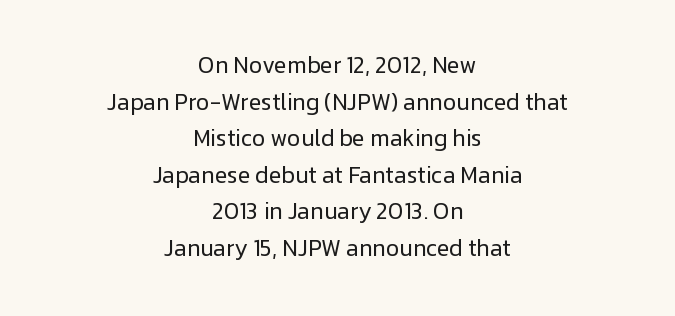
Weight: in the light-to-regular range. The tracking reads as untouched default to a designer's eye. Successive baselines arrive at the customary interval. The lines are quadded center.
